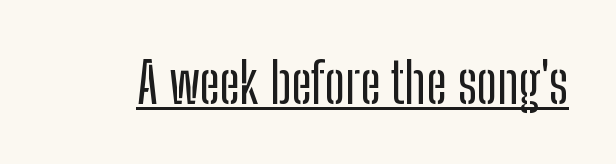
{"serif": "no", "italic": "no", "width": "condensed", "stroke_contrast": "low", "x_height": "medium", "monospaced": "no", "underline": "yes", "letter_spacing": "normal", "letter_spacing_em": 0.0, "glyph_px": 56}
